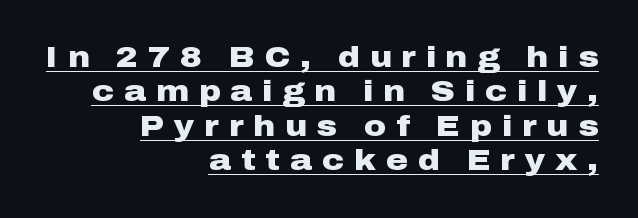
{"serif": "no", "italic": "no", "bold": "yes", "weight": "heavy", "width": "wide", "stroke_contrast": "low", "x_height": "medium", "monospaced": "no", "underline": "yes", "align": "right", "line_spacing": "tight", "line_spacing_ratio": 1.15, "letter_spacing": "wide", "letter_spacing_em": 0.33, "glyph_px": 30}
